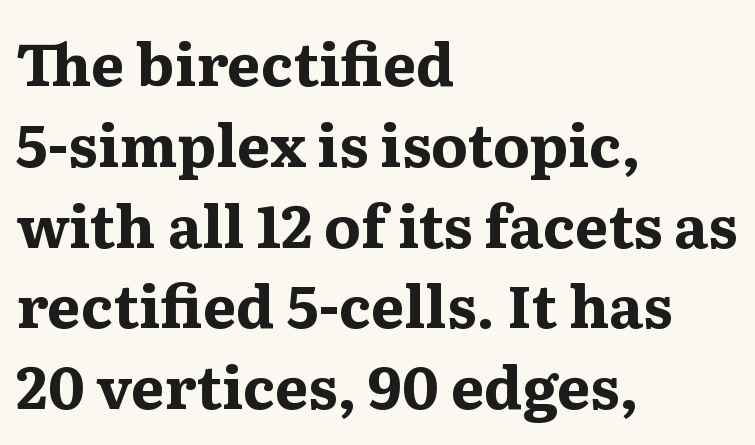
Q: Is the text bold? A: Yes.
Q: Is the text italic (slanted)? A: No, it is upright.
Q: Is the typeface a serif or a sans-serif typeface? A: Serif.
Q: Is the text underlined? A: No.
Q: How is the paragraph aligned? A: Left-aligned.
Q: Is the spacing between letters normal or unusually wide? A: Normal.
Q: Is the spacing between lines tight, normal or loose? A: Normal.
Q: Width (condensed, normal, or wide)? A: Wide.
Q: Stroke contrast? A: Medium.
Q: x-height? A: Medium.
Q: Monospaced? A: No.
